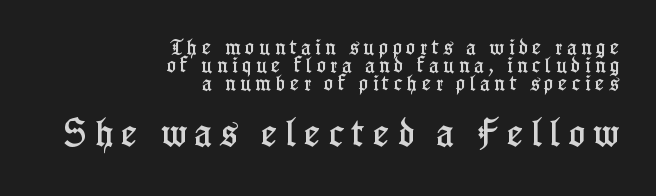
{"serif": "yes", "italic": "no", "width": "condensed", "stroke_contrast": "low", "x_height": "medium", "monospaced": "no", "underline": "no", "align": "right", "line_spacing": "tight", "line_spacing_ratio": 1.06, "letter_spacing": "wide", "letter_spacing_em": 0.27, "larger_block": "second", "size_ratio": 1.76, "glyph_px": 30}
